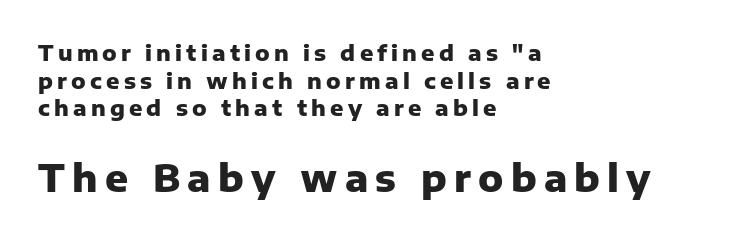
Pretty heavy lettering here — definitely bold. Does the leading feel generous? No, just average. You can tell from the bare stems that sans-serif type was used. Do the letters lean? They stand straight. Which margin do the lines hug? The left one — the right edge is uneven. The space directly below the letters is spotless.
